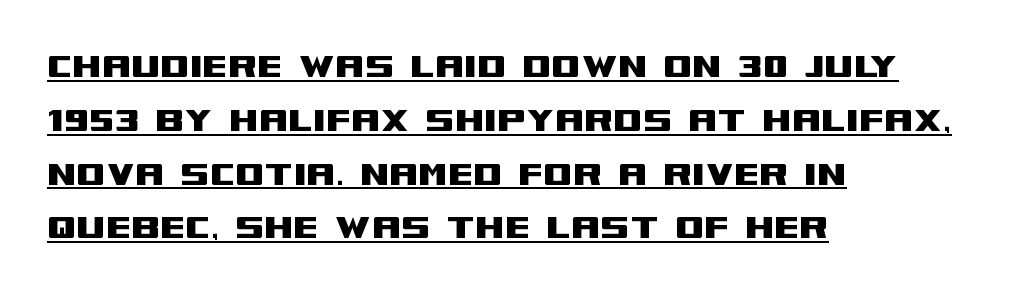
The letters stand straight up with perfectly vertical stems. Standard letterfit; no display-style spreading of the glyphs. In terms of letterform style, serifs are entirely absent. A typesetter would call this leading conventional body-copy spacing. Character widths vary here, with narrow letters taking less room than wide ones.
